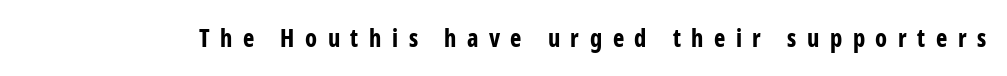
Q: Is the text bold? A: Yes.
Q: Is the text italic (slanted)? A: No, it is upright.
Q: Is the text underlined? A: No.
Q: Is the spacing between letters normal or unusually wide? A: Unusually wide.
